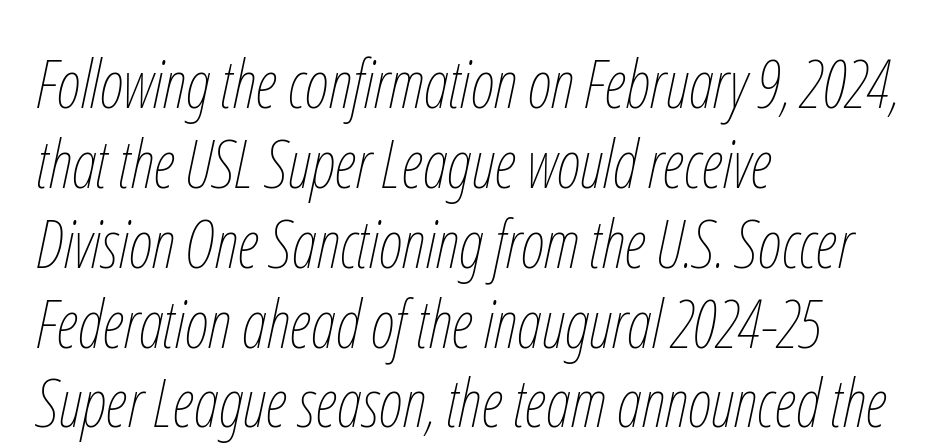
Q: Is the text bold? A: No.
Q: Is the text italic (slanted)? A: Yes, it leans right by about 12 degrees.
Q: Is the text underlined? A: No.
Q: How is the paragraph aligned? A: Left-aligned.
Q: Is the spacing between letters normal or unusually wide? A: Normal.
Q: Width (condensed, normal, or wide)? A: Condensed.
Q: Stroke contrast? A: Low.
Q: x-height? A: Medium.
Q: Monospaced? A: No.
